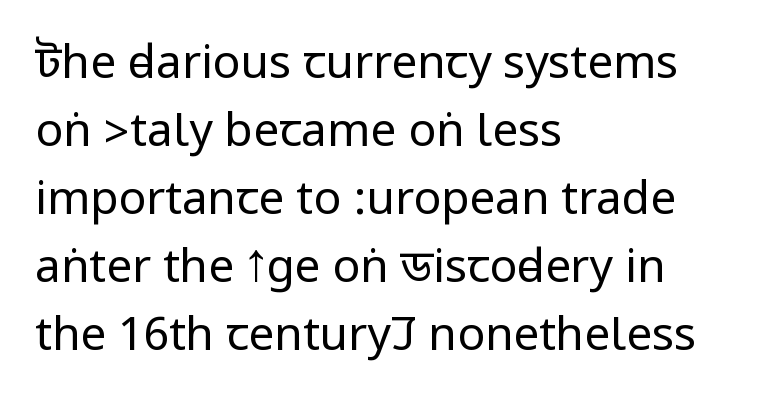
The image shows 46 px regular-weight, condensed sans-serif type, upright; set left-aligned, normal line spacing (1.48x), normal letter spacing, not underlined; low stroke contrast.
